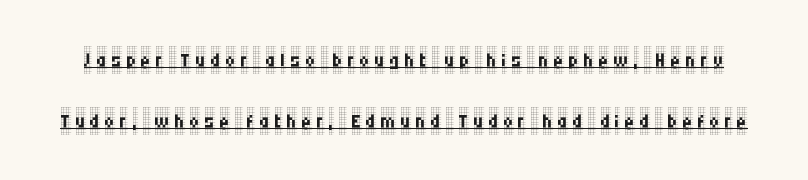
The image shows 28 px regular-weight, condensed serif type, upright; set loose line spacing (2.17x), underlined; low stroke contrast and a large x-height.
